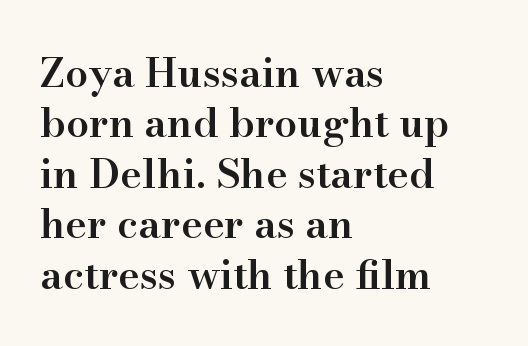
The image shows 41 px semibold serif type, upright; set left-aligned, line spacing 1.23x, normal letter spacing, not underlined; high stroke contrast and a small x-height.
